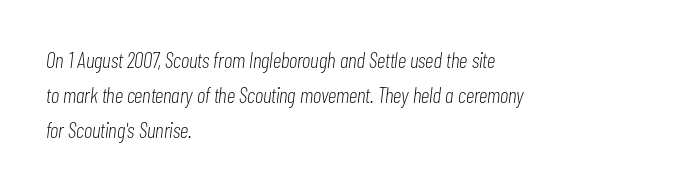
The image shows 22 px text type, italic (leaning right); set left-aligned, normal line spacing (1.58x), normal letter spacing, not underlined.
